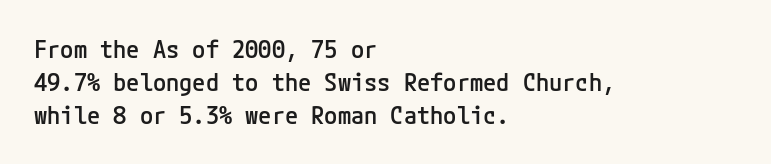
Leading: standard. The passage shown is semibold, sitting just below true bold. Descenders are the only things crossing below the line. Inter-character spacing is left at the font's built-in metrics. Notice how the stems are strictly vertical — no italics here.
